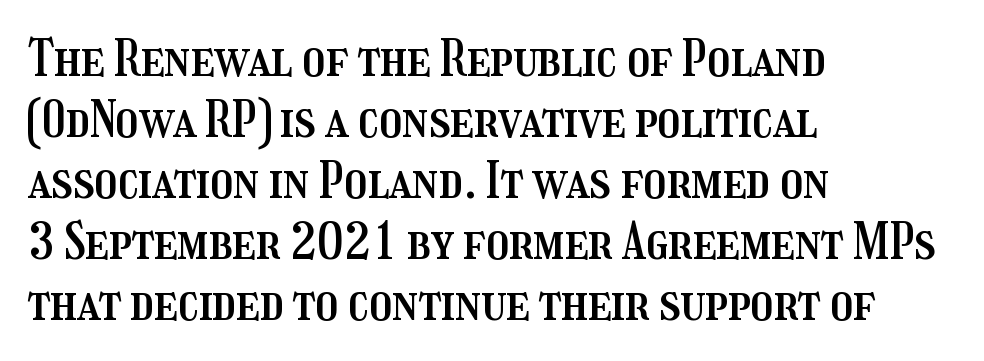
Upright lettering throughout. The baseline area is clear. Character widths vary here, with narrow letters taking less room than wide ones. The compositor pushed each line to the left boundary. Tracking value appears to be zero — textbook default spacing.
